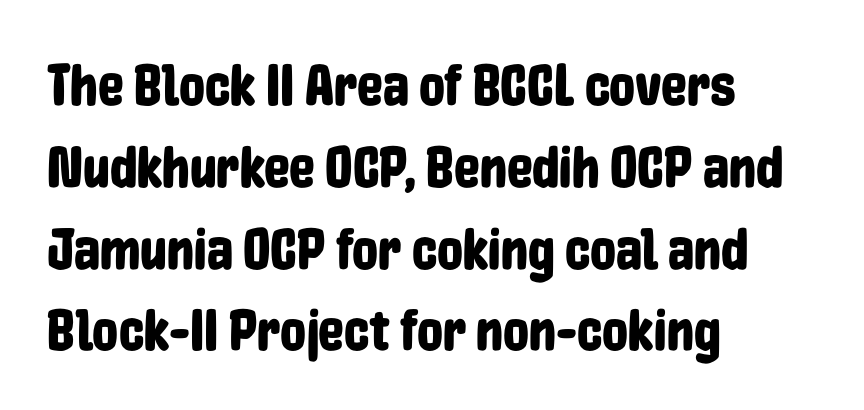
The letters stand straight up with perfectly vertical stems. Alignment: flush left. In terms of leading, this rendering sits right in the middle. The passage shown is typed in a proportional face where columns would drift. This is sans-serif lettering, the kind often seen on screens and signage.
